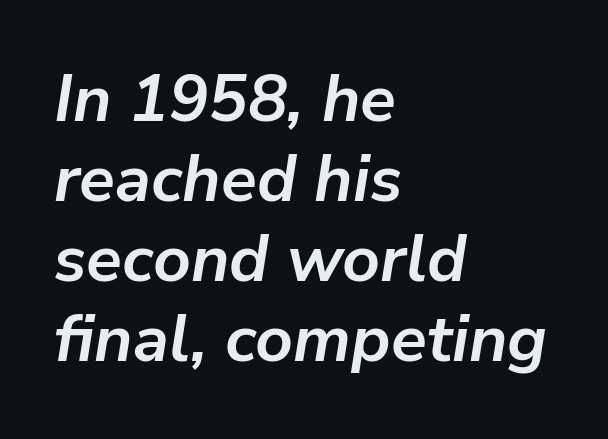
{"italic": "yes", "lean": "right", "slant_degrees": 9, "bold": "yes", "weight": "semibold", "width": "normal", "stroke_contrast": "low", "x_height": "medium", "monospaced": "no", "underline": "no", "align": "left", "line_spacing_ratio": 1.21, "letter_spacing": "normal", "letter_spacing_em": 0.0, "glyph_px": 66}
